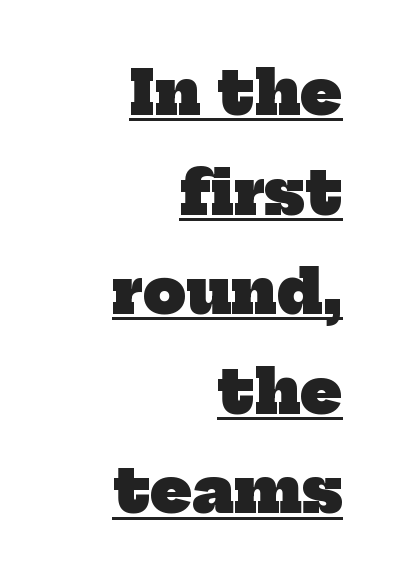
{"serif": "yes", "bold": "yes", "weight": "heavy", "width": "normal", "stroke_contrast": "low", "x_height": "medium", "monospaced": "no", "underline": "yes", "align": "right", "line_spacing": "normal", "line_spacing_ratio": 1.66, "letter_spacing": "normal", "letter_spacing_em": 0.0, "glyph_px": 60}
